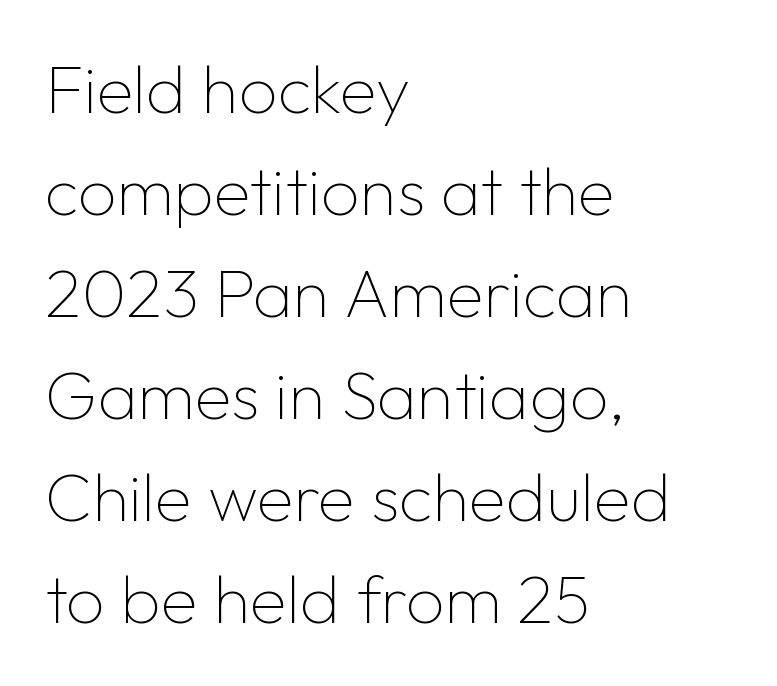
A typesetter would mark this as roman, not italic. Vertical spacing — default. To sum up the face: it is a sans, with no serifs. Note the varied advance widths — an 'i' is clearly narrower than an 'm'. The rag falls on the right side of this text block. A bare baseline throughout the passage.
